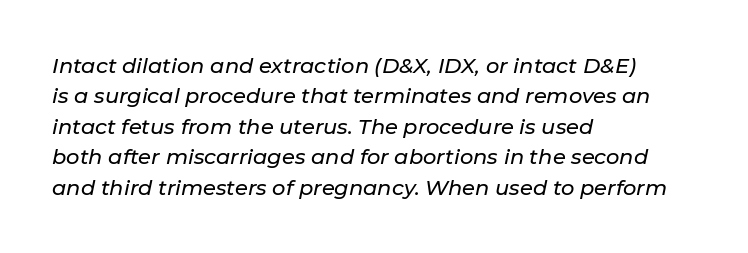
Notice how descenders clear the ascenders below comfortably — that's standard leading. The lines in this sample share a left origin and differ only in where they stop. Yep, that's italic — everything's leaning. Rule under the text: the space is simply empty.
